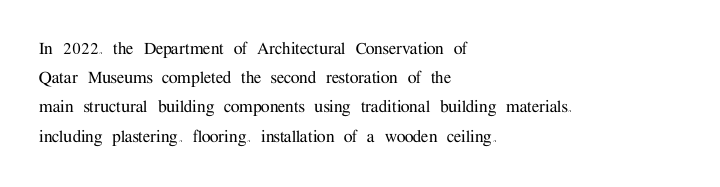
Q: Is the text italic (slanted)? A: No, it is upright.
Q: Is the text underlined? A: No.
Q: How is the paragraph aligned? A: Left-aligned.
Q: Is the spacing between letters normal or unusually wide? A: Normal.
Q: Is the spacing between lines tight, normal or loose? A: Normal.
